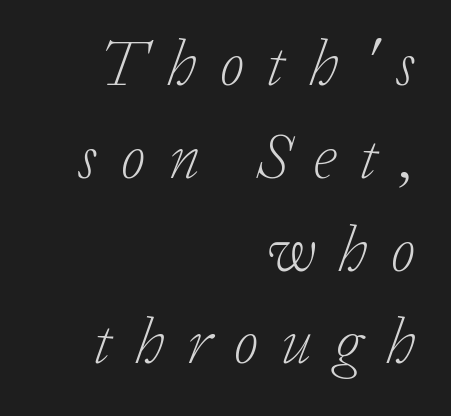
{"serif": "yes", "italic": "yes", "lean": "right", "slant_degrees": 20, "bold": "no", "weight": "light", "width": "normal", "stroke_contrast": "low", "x_height": "medium", "monospaced": "no", "underline": "no", "align": "right", "line_spacing": "normal", "line_spacing_ratio": 1.45, "letter_spacing": "wide", "letter_spacing_em": 0.36, "glyph_px": 64}
